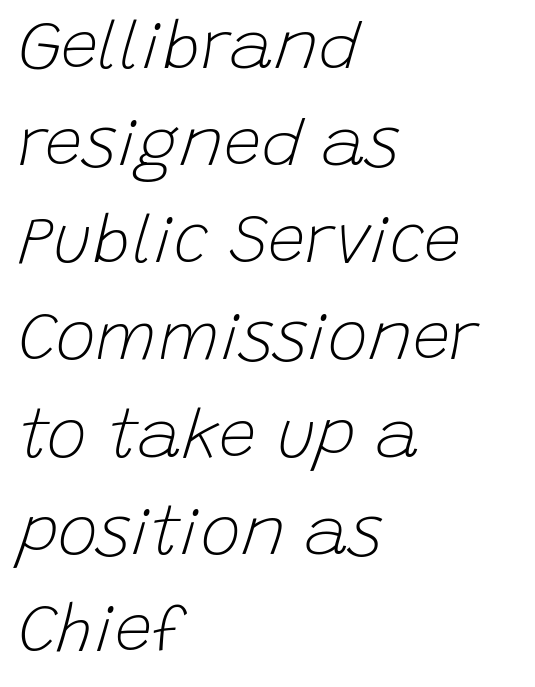
The image shows 67 px light type, italic (leaning right); set left-aligned, normal line spacing (1.45x), normal letter spacing, not underlined; low stroke contrast and a large x-height.
